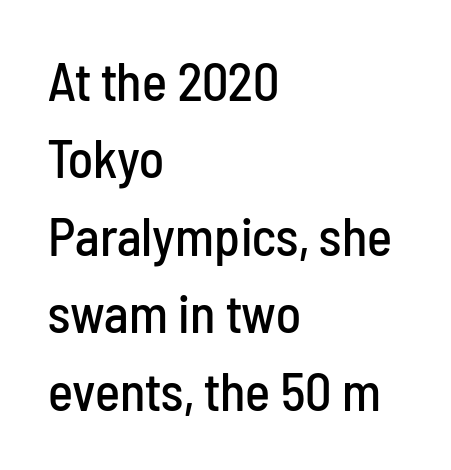
{"serif": "no", "italic": "no", "width": "condensed", "stroke_contrast": "low", "x_height": "medium", "monospaced": "no", "underline": "no", "align": "left", "line_spacing": "normal", "line_spacing_ratio": 1.46, "letter_spacing": "normal", "letter_spacing_em": 0.0, "glyph_px": 53}
